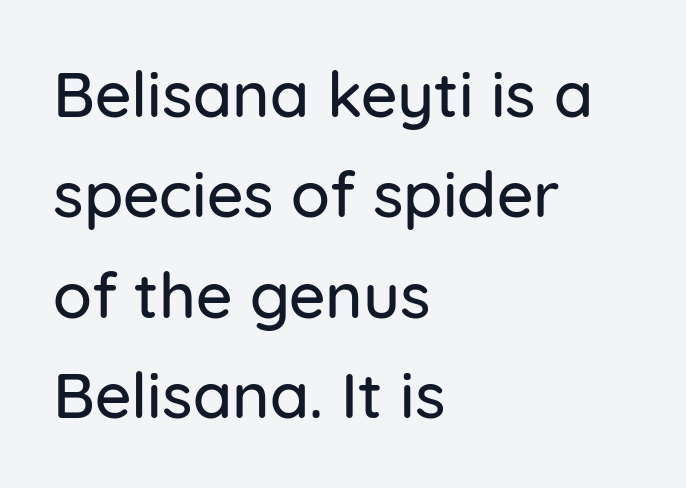
Compared with a centered layout, this one pins lines to the left instead. Honestly, there is no underline to notice here at all. The face used here is proportionally spaced, like ordinary book or web type. Is there any slant? The stems are plumb.
